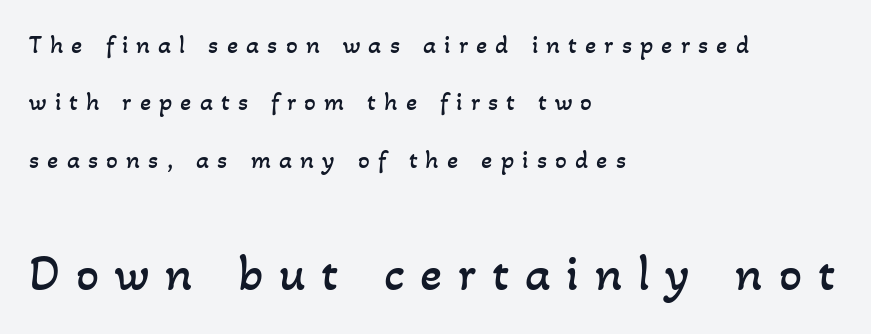
Q: Is the text bold? A: No.
Q: Is the text underlined? A: No.
Q: How is the paragraph aligned? A: Left-aligned.
Q: Is the spacing between letters normal or unusually wide? A: Unusually wide.
Q: Is the spacing between lines tight, normal or loose? A: Loose.
Q: Which block of text is set in a larger size, the first (top) or the second (bottom)? A: The second (bottom) one.
Q: Width (condensed, normal, or wide)? A: Normal.
Q: Stroke contrast? A: Low.
Q: x-height? A: Small.
Q: Monospaced? A: No.
